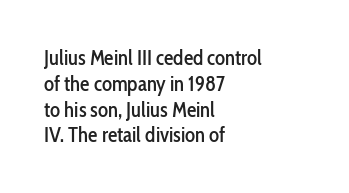
{"italic": "no", "underline": "no", "align": "left", "line_spacing_ratio": 1.23, "letter_spacing": "normal", "letter_spacing_em": 0.0, "glyph_px": 21}
